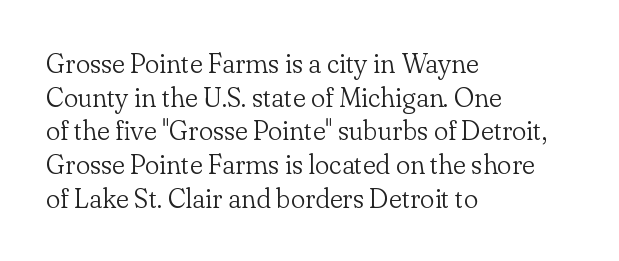
Whoever set this chose a conventional vertical rhythm. Each stroke keeps to a modest, everyday thickness or less. Is there any slant? The stems are plumb. Any mark beneath the type? The region is blank. Horizontal alignment here is leftward, the default for most running prose.
